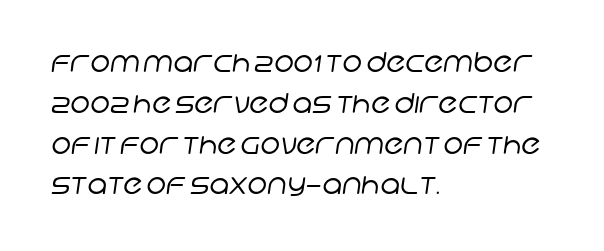
Q: Is the text bold? A: No.
Q: Is the text underlined? A: No.
Q: How is the paragraph aligned? A: Left-aligned.
Q: Is the spacing between letters normal or unusually wide? A: Normal.
Q: Is the spacing between lines tight, normal or loose? A: Normal.
